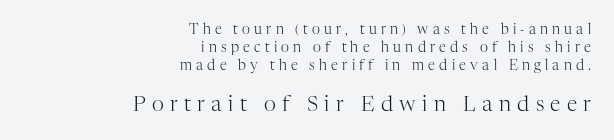
Every row of glyphs terminates at an identical x-position on the right. Glyph-to-glyph distance is far greater than everyday printed text. The following chunk of copy outweighs the initial chunk in type size. Vertical stems look standard width or narrower in stroke.
